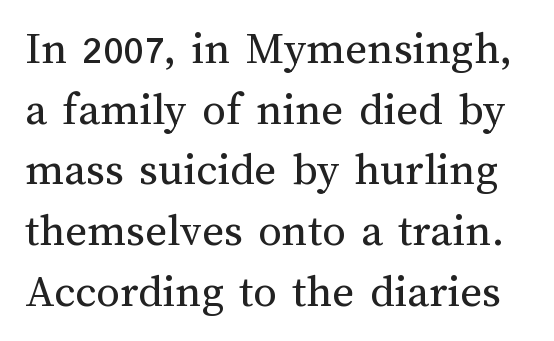
{"italic": "no", "bold": "no", "weight": "regular", "width": "normal", "stroke_contrast": "medium", "x_height": "medium", "monospaced": "no", "underline": "no", "line_spacing": "normal", "line_spacing_ratio": 1.29, "letter_spacing": "normal", "letter_spacing_em": 0.0, "glyph_px": 47}
